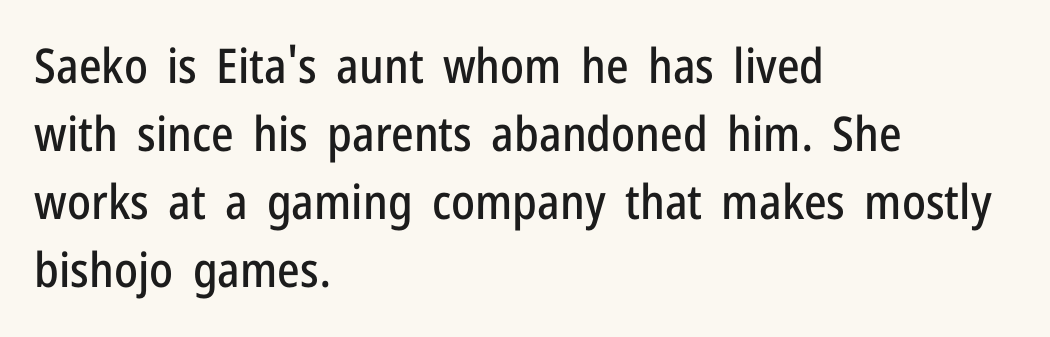
Line spacing here is normal. The type sits square on the baseline with zero lean. The letters advance in unequal steps, a hallmark of proportional type. Words float on clear page, feet unadorned.
